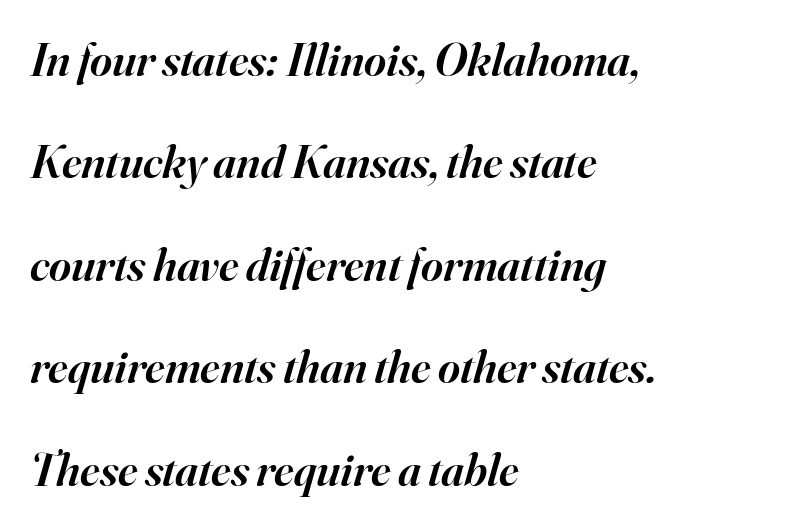
{"serif": "yes", "italic": "yes", "lean": "right", "slant_degrees": 16, "bold": "semi", "weight": "semibold", "width": "normal", "stroke_contrast": "high", "x_height": "small", "monospaced": "no", "underline": "no", "align": "left", "line_spacing": "loose", "line_spacing_ratio": 2.18, "letter_spacing": "normal", "letter_spacing_em": 0.0, "glyph_px": 47}
